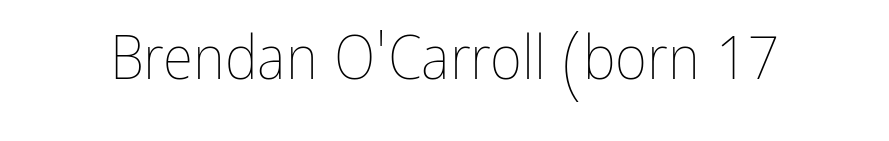
The axis of the letterforms is exactly vertical. Does extra space separate the letters? No, they use regular spacing. Spacing verdict: proportional, widths tailored to each character. The characters are drawn with everyday or finer stroke widths. The string is rendered with underlining switched off.
